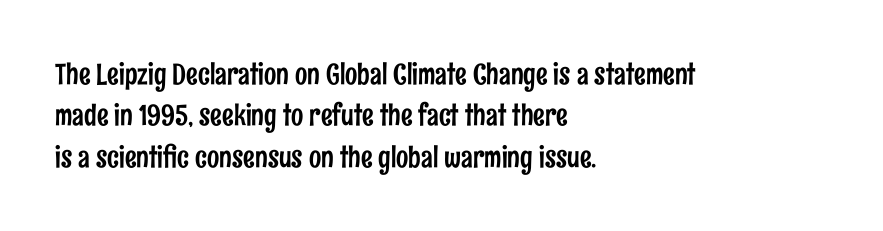
Q: Is the text italic (slanted)? A: No, it is upright.
Q: Is the typeface a serif or a sans-serif typeface? A: Sans-serif.
Q: Is the text underlined? A: No.
Q: How is the paragraph aligned? A: Left-aligned.
Q: Is the spacing between letters normal or unusually wide? A: Normal.
Q: Is the spacing between lines tight, normal or loose? A: Normal.
Q: Width (condensed, normal, or wide)? A: Condensed.
Q: Stroke contrast? A: Low.
Q: x-height? A: Medium.
Q: Monospaced? A: No.
